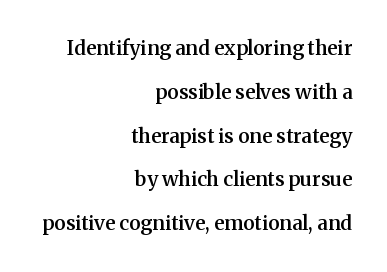
Check the space under the baseline: it is left empty. Each new line begins a long way beneath the previous one. The font is running at a semibold setting, under full bold. The gaps between neighbouring characters are ordinary and unremarkable. Line ends are locked; line starts wander.
